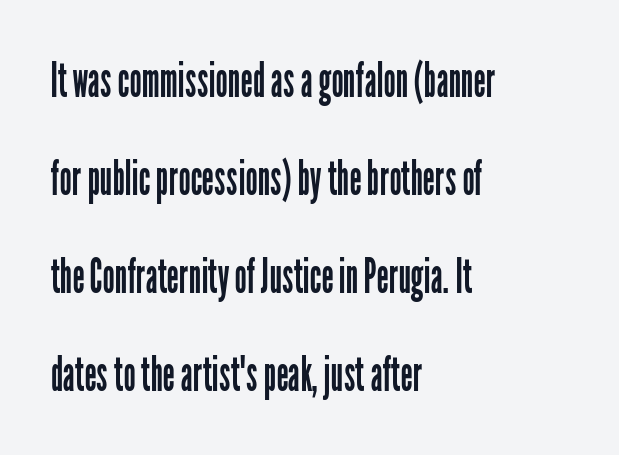
You could not count columns in this text — the font is proportionally spaced. Letter spacing: default. Check where the strokes stop: nothing finishes them off — pure sans. No extra ink here — the face is not bold. Unlike italic type, these characters show no tilt at all.
